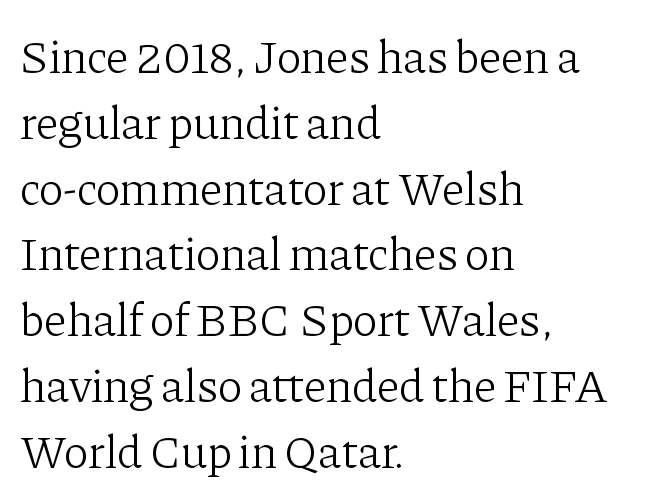
Q: Is the text bold? A: No.
Q: Is the text italic (slanted)? A: No, it is upright.
Q: Is the typeface a serif or a sans-serif typeface? A: Serif.
Q: Is the text underlined? A: No.
Q: How is the paragraph aligned? A: Left-aligned.
Q: Is the spacing between letters normal or unusually wide? A: Normal.
Q: Is the spacing between lines tight, normal or loose? A: Normal.
Q: Width (condensed, normal, or wide)? A: Normal.
Q: Stroke contrast? A: Low.
Q: x-height? A: Medium.
Q: Monospaced? A: No.
